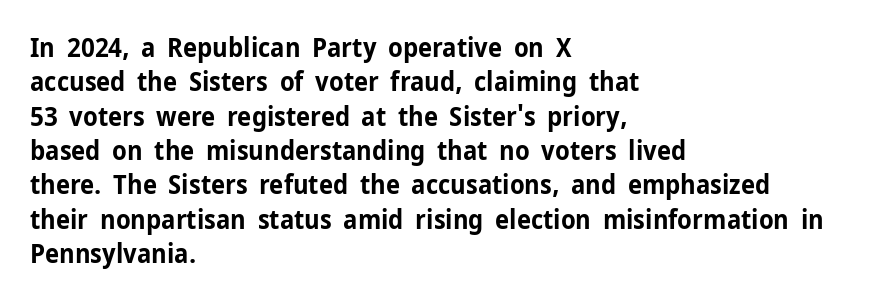
Q: Is the text bold? A: Yes.
Q: Is the text italic (slanted)? A: No, it is upright.
Q: Is the text underlined? A: No.
Q: How is the paragraph aligned? A: Left-aligned.
Q: Is the spacing between letters normal or unusually wide? A: Normal.
Q: Is the spacing between lines tight, normal or loose? A: Normal.
